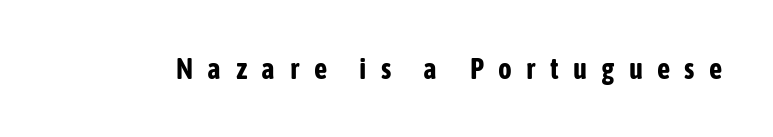
The image shows 29 px bold, condensed sans-serif type, upright; set unusually wide letter spacing (+0.49 em), not underlined; low stroke contrast and a medium x-height.
